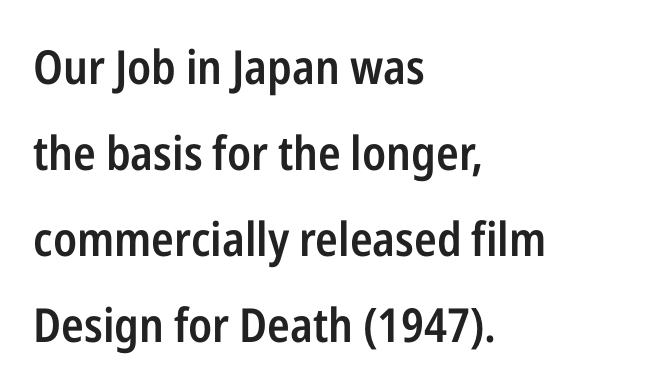
Q: Is the text bold? A: Semi-bold.
Q: Is the text italic (slanted)? A: No, it is upright.
Q: Is the typeface a serif or a sans-serif typeface? A: Sans-serif.
Q: Is the text underlined? A: No.
Q: How is the paragraph aligned? A: Left-aligned.
Q: Is the spacing between letters normal or unusually wide? A: Normal.
Q: Width (condensed, normal, or wide)? A: Condensed.
Q: Stroke contrast? A: Low.
Q: x-height? A: Medium.
Q: Monospaced? A: No.
